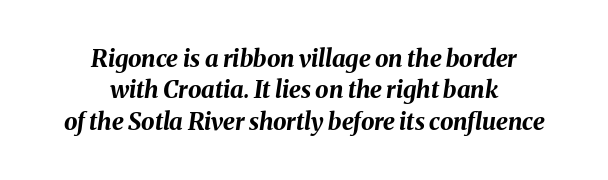
The image shows 24 px bold type, italic (leaning right); set centered, normal line spacing (1.31x), normal letter spacing, not underlined.
